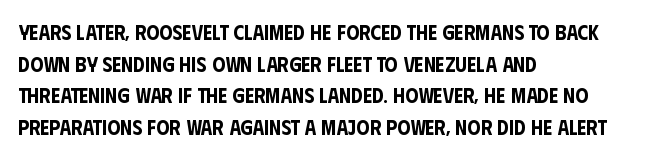
{"italic": "no", "underline": "no", "align": "left", "line_spacing": "normal", "line_spacing_ratio": 1.51, "letter_spacing": "normal", "letter_spacing_em": 0.0, "glyph_px": 21}
